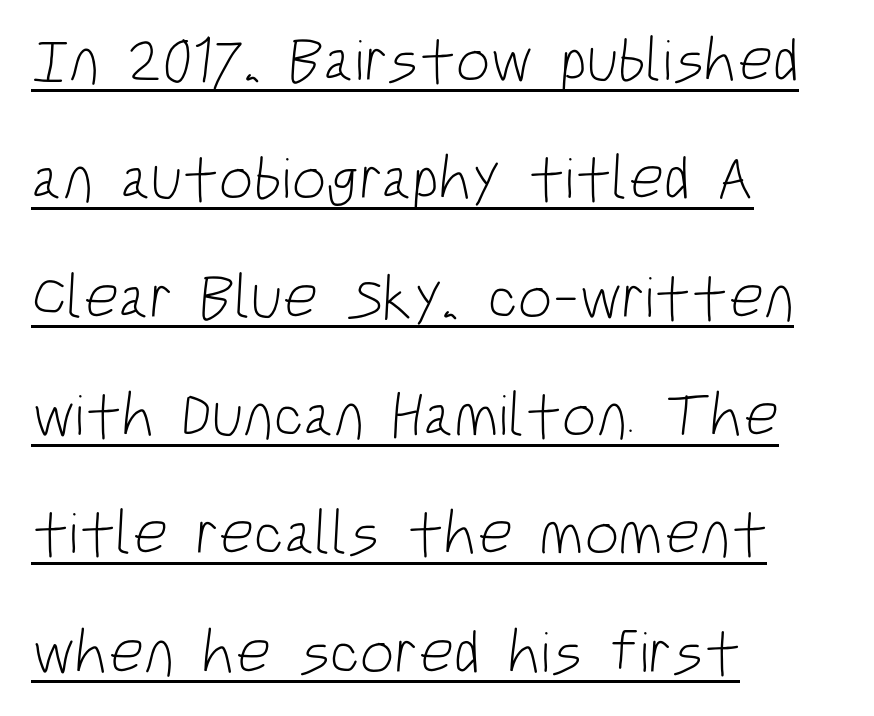
{"serif": "no", "bold": "no", "weight": "light", "width": "condensed", "stroke_contrast": "low", "x_height": "large", "monospaced": "no", "underline": "yes", "align": "left", "line_spacing": "loose", "line_spacing_ratio": 1.94, "letter_spacing": "normal", "letter_spacing_em": 0.0, "glyph_px": 61}
